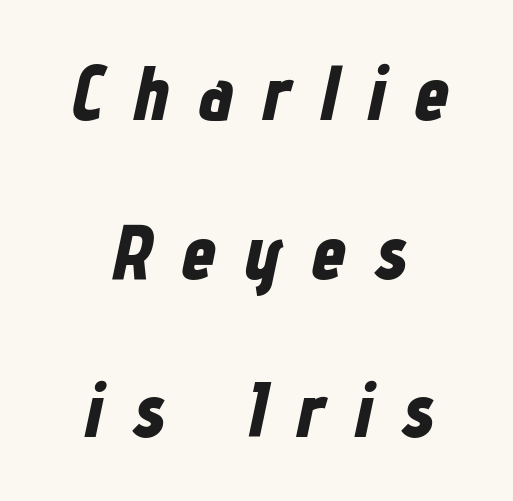
{"italic": "yes", "lean": "right", "slant_degrees": 12, "bold": "yes", "weight": "bold", "width": "condensed", "stroke_contrast": "low", "x_height": "medium", "monospaced": "no", "underline": "no", "align": "center", "line_spacing": "loose", "line_spacing_ratio": 2.06, "letter_spacing": "wide", "letter_spacing_em": 0.38, "glyph_px": 77}
